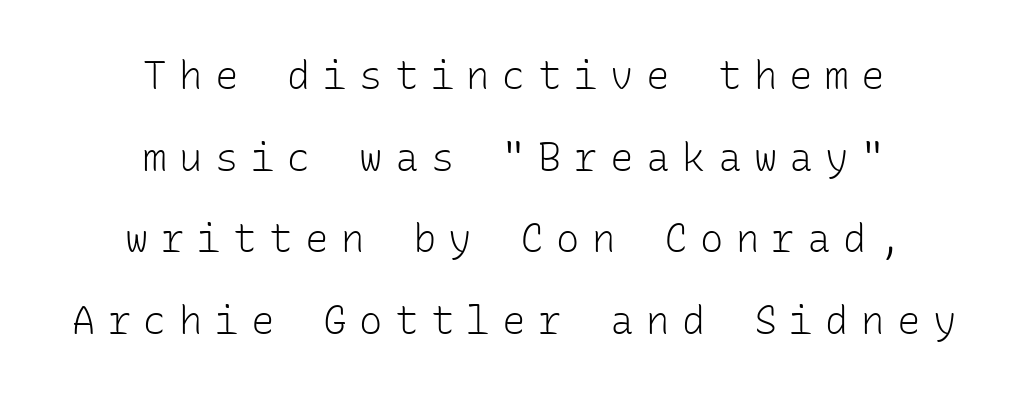
The image shows 39 px light sans-serif type, upright, monospaced; set centered, loose line spacing (2.09x), unusually wide letter spacing (+0.32 em), not underlined; low stroke contrast and a medium x-height.
